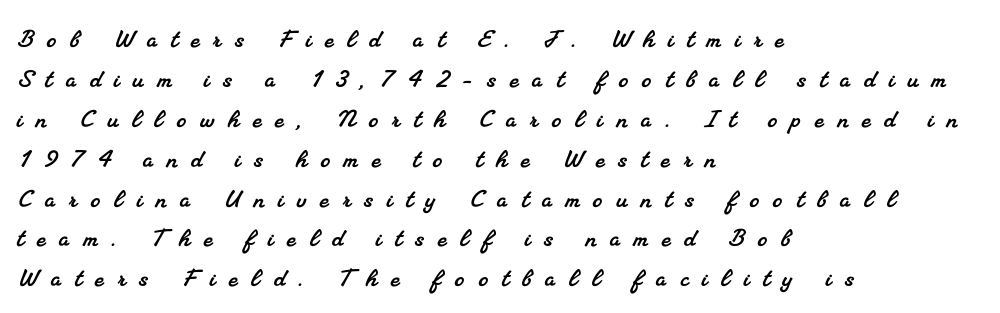
Letter spacing: wide. Varying glyph widths throughout — classic text-font behaviour. Teacher's note: observe the even left margin — that is flush-left alignment. This sample keeps an unexceptional amount of space between lines. The characters display serif detailing at their extremities.
